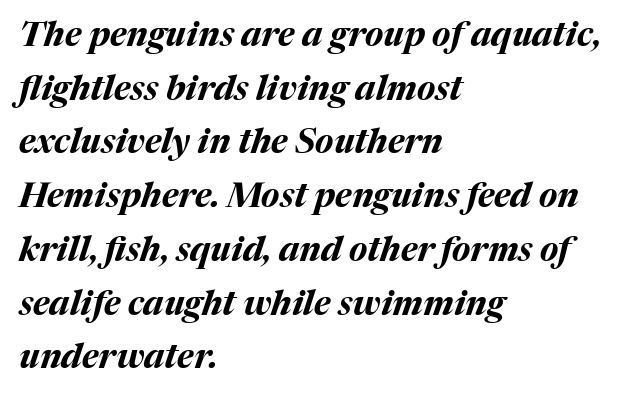
{"italic": "yes", "lean": "right", "slant_degrees": 17, "bold": "yes", "weight": "bold", "width": "normal", "stroke_contrast": "medium", "x_height": "medium", "monospaced": "no", "underline": "no", "align": "left", "line_spacing": "normal", "line_spacing_ratio": 1.58, "letter_spacing": "normal", "letter_spacing_em": 0.0, "glyph_px": 34}
